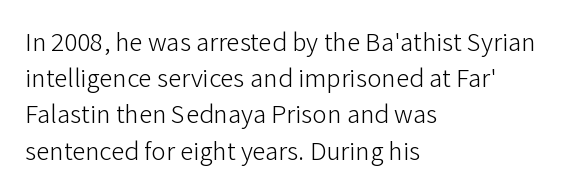
Q: Is the text bold? A: No.
Q: Is the text italic (slanted)? A: No, it is upright.
Q: Is the text underlined? A: No.
Q: How is the paragraph aligned? A: Left-aligned.
Q: Is the spacing between letters normal or unusually wide? A: Normal.
Q: Is the spacing between lines tight, normal or loose? A: Normal.
